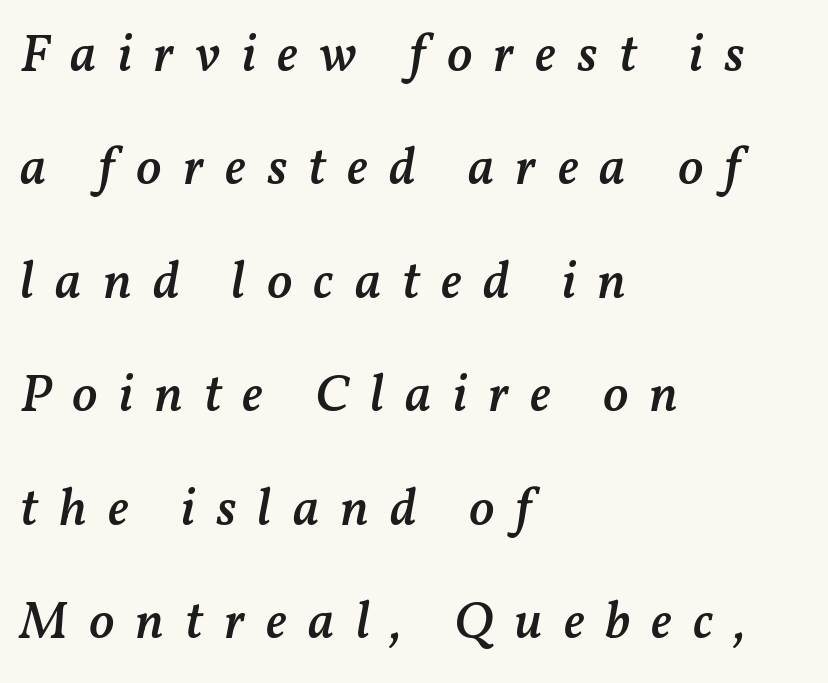
{"italic": "yes", "lean": "right", "slant_degrees": 11, "bold": "semi", "weight": "semibold", "width": "normal", "stroke_contrast": "medium", "x_height": "medium", "monospaced": "no", "underline": "no", "align": "left", "line_spacing": "loose", "line_spacing_ratio": 2.14, "letter_spacing": "wide", "letter_spacing_em": 0.4, "glyph_px": 53}
